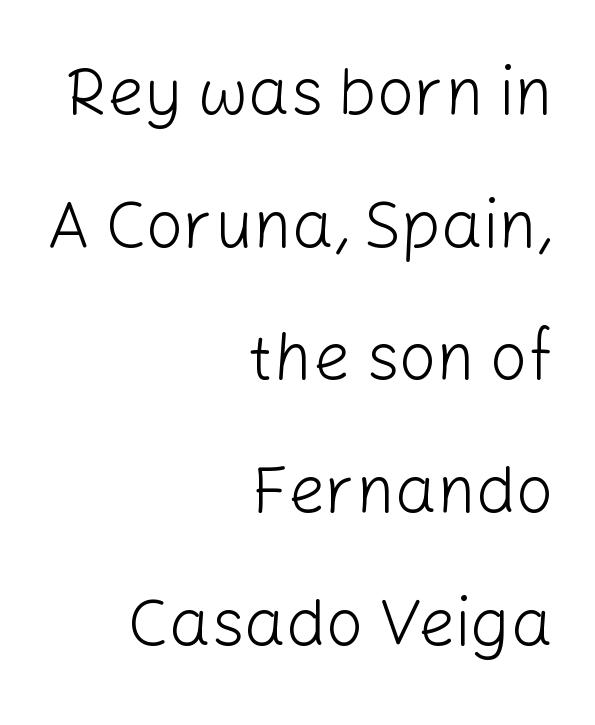
Q: Is the text bold? A: No.
Q: Is the text italic (slanted)? A: No, it is upright.
Q: Is the typeface a serif or a sans-serif typeface? A: Sans-serif.
Q: Is the text underlined? A: No.
Q: How is the paragraph aligned? A: Right-aligned.
Q: Is the spacing between letters normal or unusually wide? A: Normal.
Q: Is the spacing between lines tight, normal or loose? A: Loose.
Q: Width (condensed, normal, or wide)? A: Normal.
Q: Stroke contrast? A: Low.
Q: x-height? A: Medium.
Q: Monospaced? A: No.
